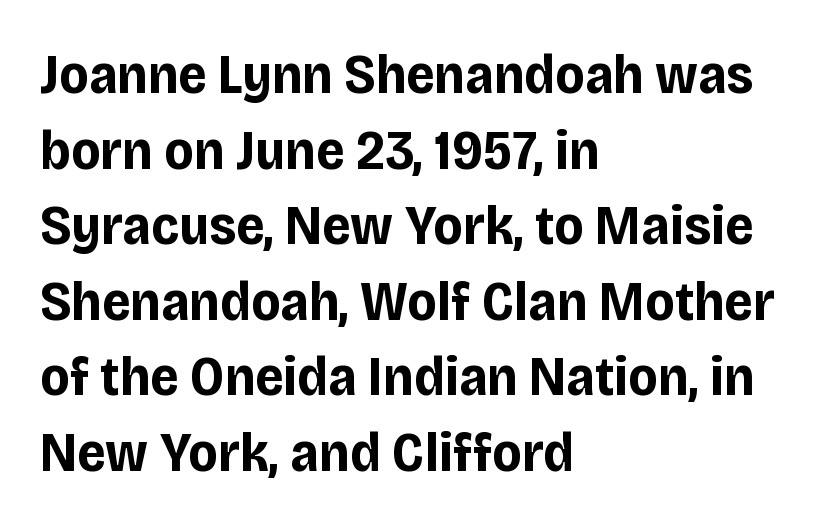
{"serif": "no", "italic": "no", "bold": "yes", "weight": "bold", "width": "normal", "stroke_contrast": "low", "x_height": "large", "monospaced": "no", "underline": "no", "align": "left", "line_spacing": "normal", "line_spacing_ratio": 1.35, "letter_spacing": "normal", "letter_spacing_em": 0.0, "glyph_px": 56}
